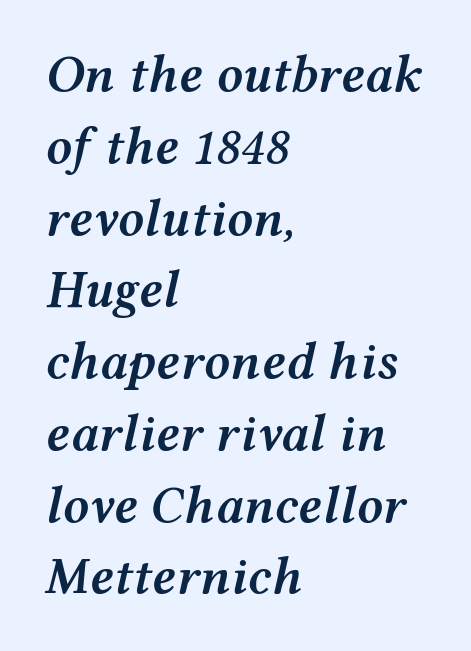
The image shows 52 px semibold, wide type, italic (leaning right); set left-aligned, normal line spacing (1.38x), normal letter spacing, not underlined; medium stroke contrast and a medium x-height.
